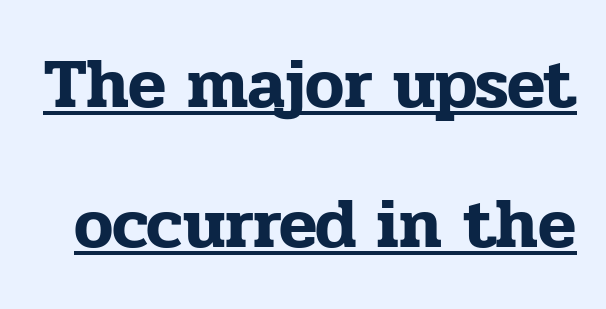
Type style note: has serifs. You could call the tracking neutral — neither tight nor loose. Every character sits straight up, as roman type does. You could not count columns in this text — the font is proportionally spaced. The space between consecutive lines is lavish. Underlining? Definitely there.
